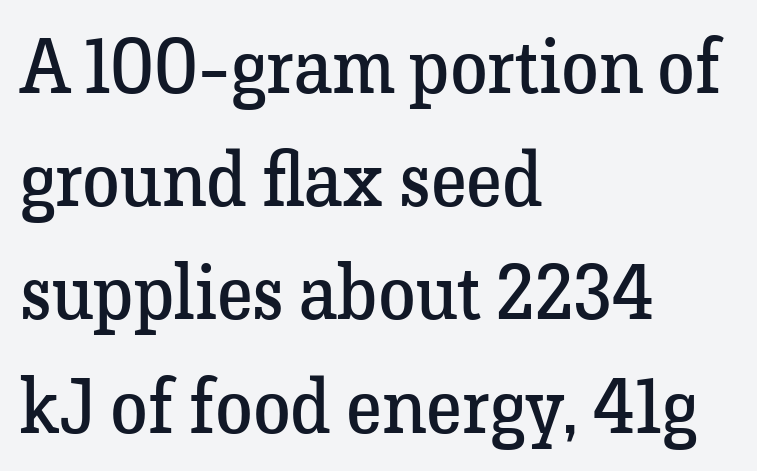
{"serif": "yes", "italic": "no", "bold": "no", "weight": "regular", "width": "normal", "stroke_contrast": "low", "x_height": "medium", "monospaced": "no", "underline": "no", "align": "left", "line_spacing": "normal", "line_spacing_ratio": 1.49, "letter_spacing": "normal", "letter_spacing_em": 0.0, "glyph_px": 76}
